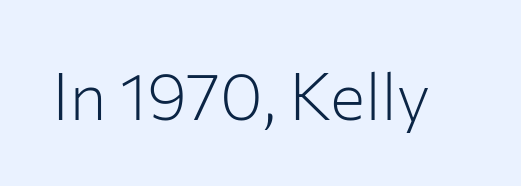
Q: Is the text bold? A: No.
Q: Is the text italic (slanted)? A: No, it is upright.
Q: Is the typeface a serif or a sans-serif typeface? A: Sans-serif.
Q: Is the text underlined? A: No.
Q: Is the spacing between letters normal or unusually wide? A: Normal.
Q: Width (condensed, normal, or wide)? A: Normal.
Q: Stroke contrast? A: Low.
Q: x-height? A: Medium.
Q: Monospaced? A: No.
